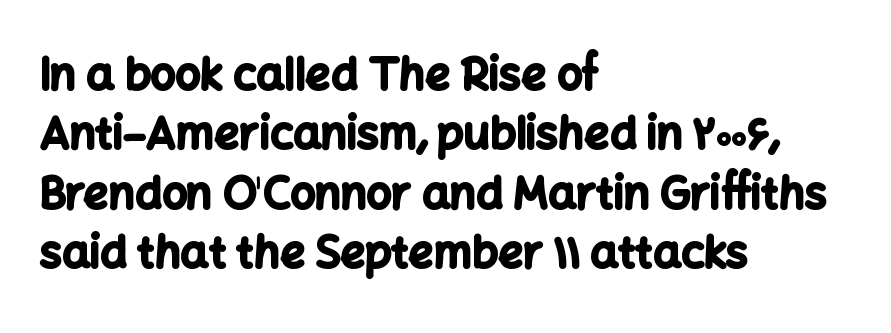
Q: Is the text bold? A: Yes.
Q: Is the text italic (slanted)? A: No, it is upright.
Q: Is the typeface a serif or a sans-serif typeface? A: Sans-serif.
Q: Is the text underlined? A: No.
Q: How is the paragraph aligned? A: Left-aligned.
Q: Is the spacing between letters normal or unusually wide? A: Normal.
Q: Is the spacing between lines tight, normal or loose? A: Normal.
Q: Width (condensed, normal, or wide)? A: Normal.
Q: Stroke contrast? A: Low.
Q: x-height? A: Medium.
Q: Monospaced? A: No.
